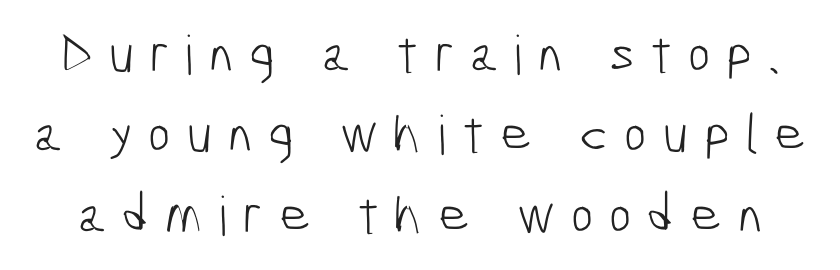
Q: Is the text bold? A: No.
Q: Is the typeface a serif or a sans-serif typeface? A: Sans-serif.
Q: Is the text underlined? A: No.
Q: Is the spacing between letters normal or unusually wide? A: Unusually wide.
Q: Is the spacing between lines tight, normal or loose? A: Normal.
Q: Width (condensed, normal, or wide)? A: Condensed.
Q: Stroke contrast? A: Low.
Q: x-height? A: Medium.
Q: Monospaced? A: No.
